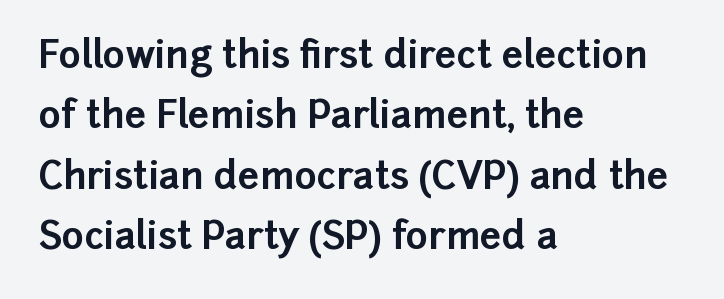
Q: Is the text bold? A: Yes.
Q: Is the text italic (slanted)? A: No, it is upright.
Q: Is the typeface a serif or a sans-serif typeface? A: Sans-serif.
Q: Is the text underlined? A: No.
Q: How is the paragraph aligned? A: Left-aligned.
Q: Is the spacing between letters normal or unusually wide? A: Normal.
Q: Is the spacing between lines tight, normal or loose? A: Normal.
Q: Width (condensed, normal, or wide)? A: Normal.
Q: Stroke contrast? A: Low.
Q: x-height? A: Medium.
Q: Monospaced? A: No.
